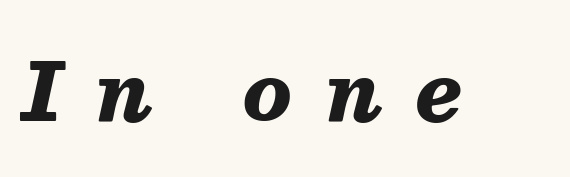
Q: Is the text bold? A: Yes.
Q: Is the text italic (slanted)? A: Yes, it leans right by about 13 degrees.
Q: Is the text underlined? A: No.
Q: Is the spacing between letters normal or unusually wide? A: Unusually wide.
Q: Width (condensed, normal, or wide)? A: Normal.
Q: Stroke contrast? A: Medium.
Q: x-height? A: Medium.
Q: Monospaced? A: No.
